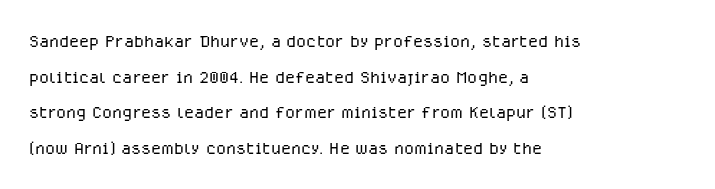
{"italic": "no", "bold": "no", "underline": "no", "align": "left", "line_spacing": "normal", "line_spacing_ratio": 1.55, "letter_spacing": "normal", "letter_spacing_em": 0.0, "glyph_px": 23}
